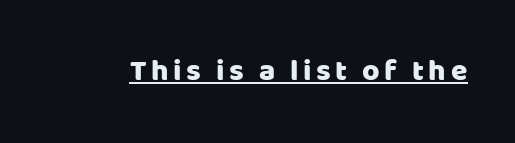
{"serif": "no", "italic": "no", "width": "normal", "stroke_contrast": "low", "x_height": "large", "monospaced": "no", "underline": "yes", "glyph_px": 30}
